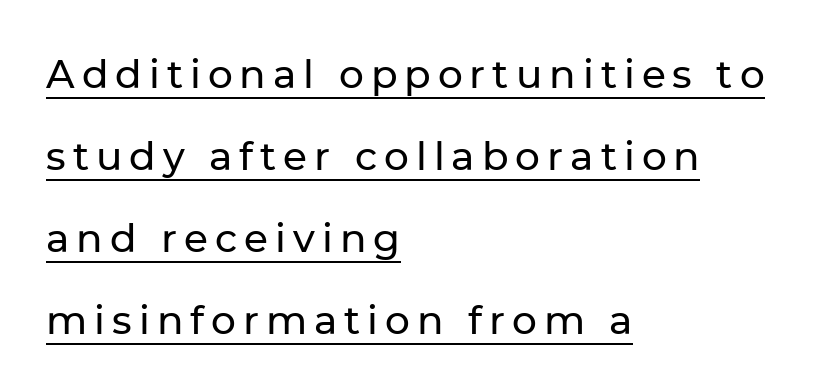
The face used here is proportionally spaced, like ordinary book or web type. This is underlined copy, the kind a proofreader might mark for attention. Is there much room between lines? Yes — plenty of vertical air separates them. The axis of the letterforms is exactly vertical.
